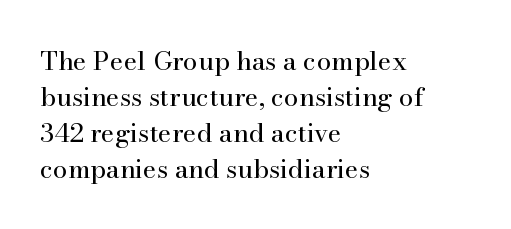
Q: Is the text bold? A: No.
Q: Is the text italic (slanted)? A: No, it is upright.
Q: Is the text underlined? A: No.
Q: How is the paragraph aligned? A: Left-aligned.
Q: Is the spacing between letters normal or unusually wide? A: Normal.
Q: Is the spacing between lines tight, normal or loose? A: Normal.
